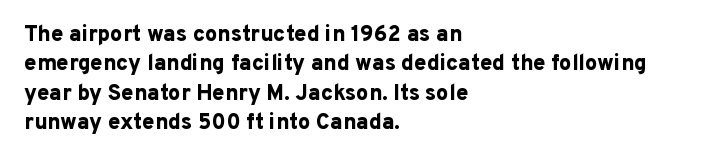
The image shows 22 px bold type, upright; set left-aligned, normal line spacing (1.34x), normal letter spacing, not underlined.
